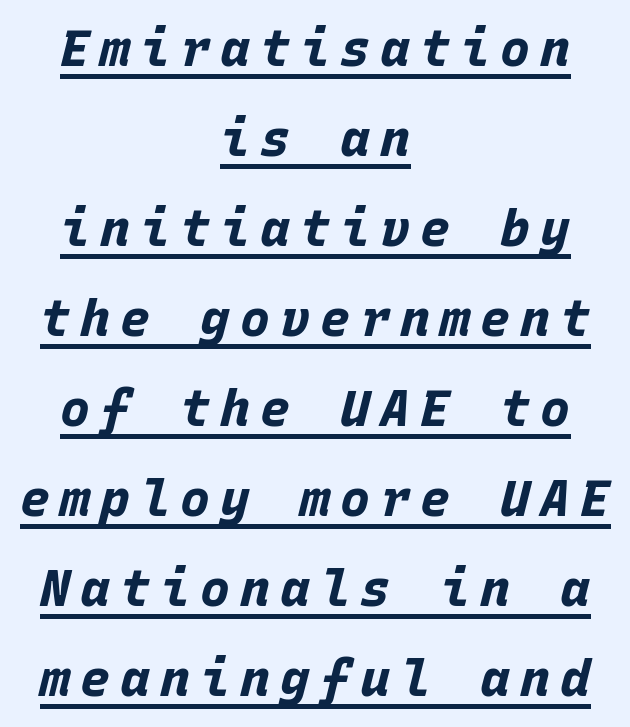
As a designer I'd log this as weight 700, bold. There's an unmistakable incline to the writing here. Honestly, the letter spacing is so wide it's the main thing you notice. Horizontal alignment here is central, giving a formal, balanced look.
